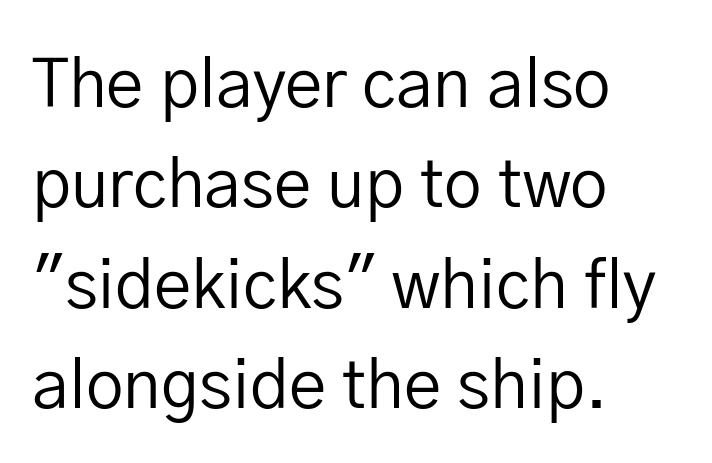
Q: Is the text bold? A: No.
Q: Is the text italic (slanted)? A: No, it is upright.
Q: Is the typeface a serif or a sans-serif typeface? A: Sans-serif.
Q: Is the text underlined? A: No.
Q: How is the paragraph aligned? A: Left-aligned.
Q: Is the spacing between letters normal or unusually wide? A: Normal.
Q: Is the spacing between lines tight, normal or loose? A: Normal.
Q: Width (condensed, normal, or wide)? A: Normal.
Q: Stroke contrast? A: Low.
Q: x-height? A: Medium.
Q: Monospaced? A: No.
